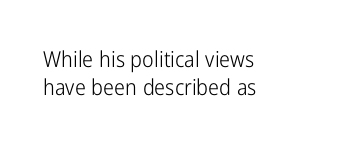
{"italic": "no", "bold": "no", "underline": "no", "align": "left", "line_spacing": "normal", "line_spacing_ratio": 1.29, "letter_spacing": "normal", "letter_spacing_em": 0.0, "glyph_px": 22}
